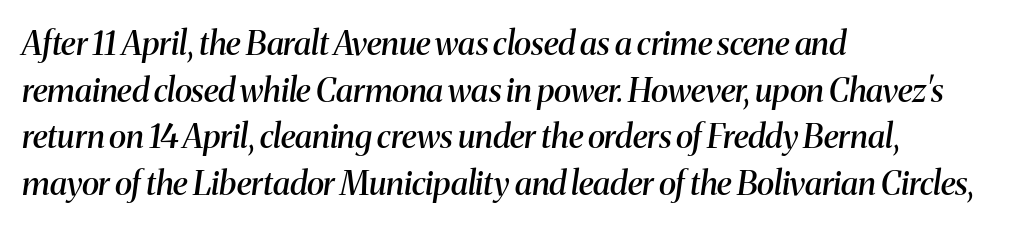
The image shows 33 px semibold serif type, italic (leaning right); set left-aligned, normal line spacing (1.41x), normal letter spacing, not underlined; medium stroke contrast and a medium x-height.
